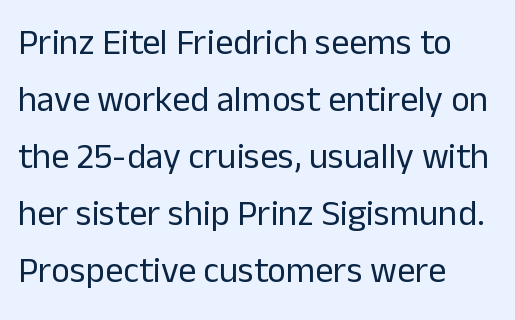
{"serif": "no", "italic": "no", "bold": "no", "weight": "regular", "width": "normal", "stroke_contrast": "low", "x_height": "medium", "monospaced": "no", "underline": "no", "align": "left", "line_spacing": "normal", "line_spacing_ratio": 1.58, "letter_spacing": "normal", "letter_spacing_em": 0.0, "glyph_px": 36}
